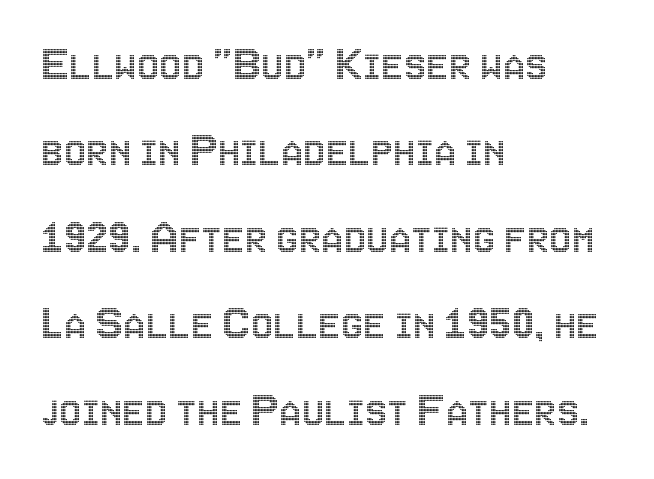
Q: Is the text italic (slanted)? A: No, it is upright.
Q: Is the text underlined? A: No.
Q: How is the paragraph aligned? A: Left-aligned.
Q: Is the spacing between letters normal or unusually wide? A: Normal.
Q: Width (condensed, normal, or wide)? A: Condensed.
Q: x-height? A: Large.
Q: Monospaced? A: No.
